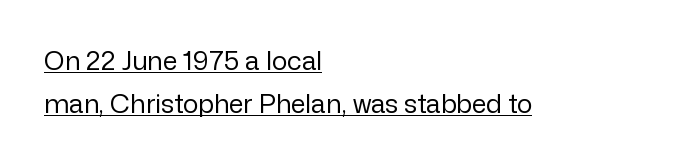
The image shows 26 px text type, upright; set left-aligned, normal line spacing (1.67x), normal letter spacing, underlined.
